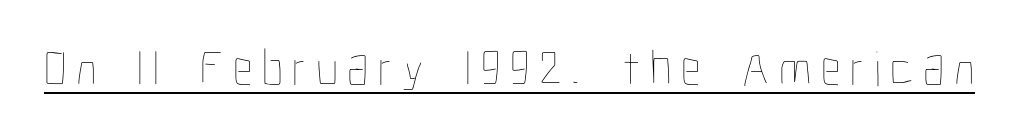
These lines are rendered in a variable-pitch font. It's the straight-up-and-down kind of type. Does a line run under the words? Yes, clearly. This is not heavy type; no bold has been used.
